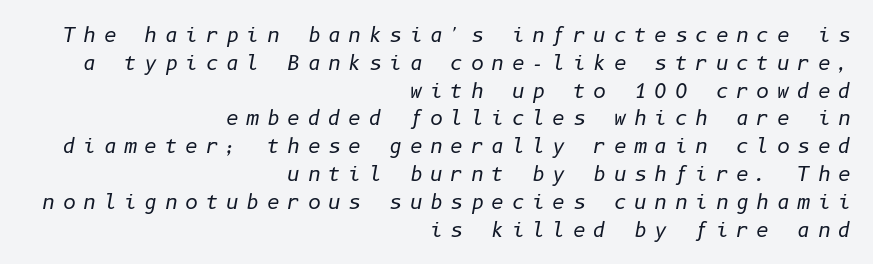
The image shows 20 px text type, italic (leaning right); set right-aligned, normal line spacing (1.39x), unusually wide letter spacing (+0.37 em), not underlined.
